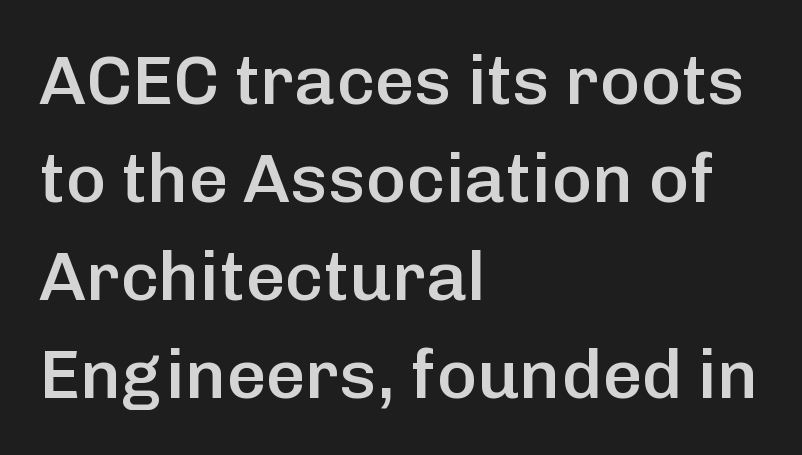
In terms of letterform style, serifs are entirely absent. This is the in-between weight designers call semibold or demi. This rendering uses left alignment, leaving the right contour irregular. Rule under the text: the space is simply empty. The passage shown is typed in a proportional face where columns would drift. Italic: no, the glyphs are upright roman.
